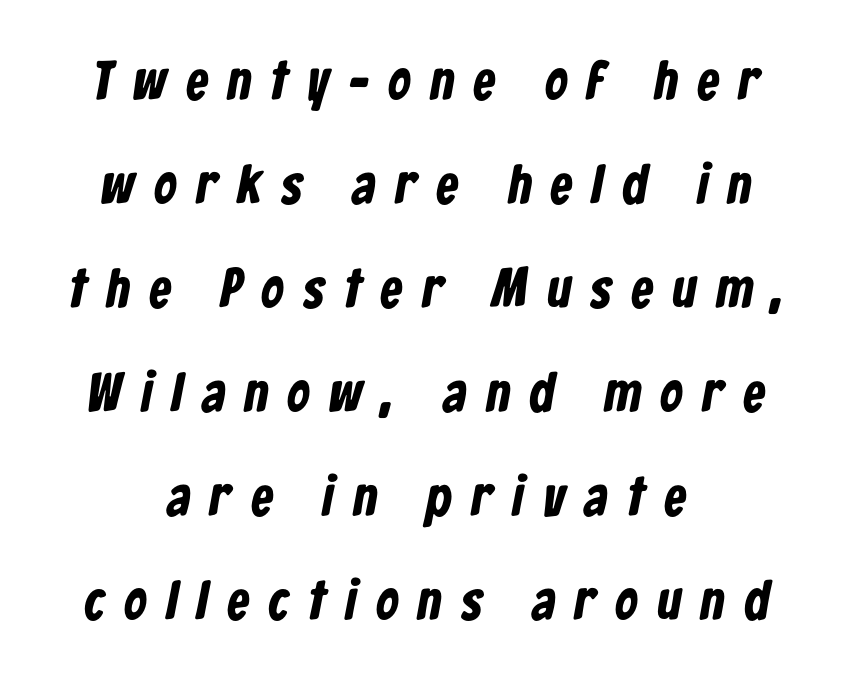
{"serif": "no", "bold": "yes", "weight": "bold", "width": "condensed", "stroke_contrast": "low", "x_height": "medium", "monospaced": "no", "underline": "no", "align": "center", "line_spacing_ratio": 1.89, "letter_spacing": "wide", "letter_spacing_em": 0.36, "glyph_px": 55}
